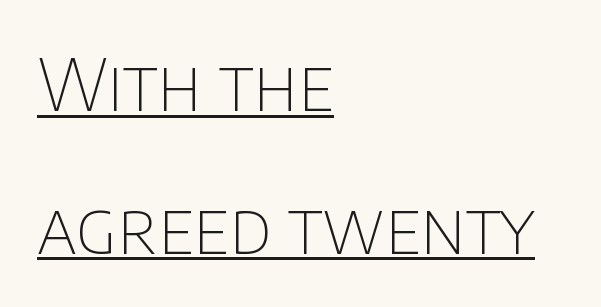
The typesetting does not lean heavy: it is not bold. Nope, no serifs anywhere on these letters. The type sits square on the baseline with zero lean. The face used here is proportionally spaced, like ordinary book or web type. The typesetter chose a ragged-right arrangement here.
